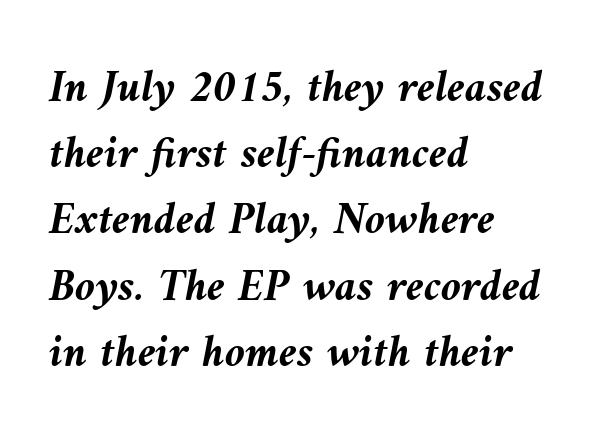
Q: Is the text bold? A: Yes.
Q: Is the text italic (slanted)? A: Yes, it leans left by about 10 degrees.
Q: Is the text underlined? A: No.
Q: How is the paragraph aligned? A: Left-aligned.
Q: Is the spacing between letters normal or unusually wide? A: Normal.
Q: Is the spacing between lines tight, normal or loose? A: Normal.
Q: Width (condensed, normal, or wide)? A: Normal.
Q: Stroke contrast? A: Medium.
Q: x-height? A: Medium.
Q: Monospaced? A: No.
